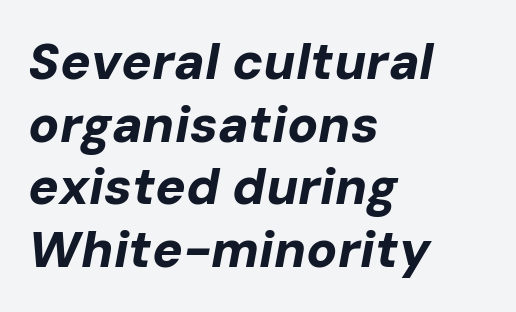
{"italic": "yes", "lean": "right", "slant_degrees": 10, "bold": "yes", "weight": "bold", "width": "normal", "stroke_contrast": "low", "x_height": "medium", "monospaced": "no", "underline": "no", "align": "left", "line_spacing_ratio": 1.23, "letter_spacing": "normal", "letter_spacing_em": 0.0, "glyph_px": 51}
